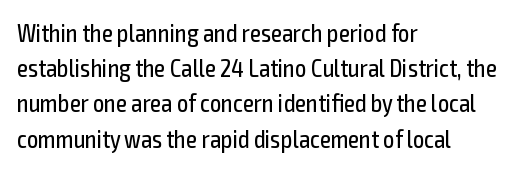
Weight: not bold — regular or lighter. Summary of vertical rhythm: regular, with standard interline spacing. Italic? Not at all — the glyphs are vertical. Words appear dense and cohesive because spacing is normal. Glance below the letters and you will spot only blank space.
